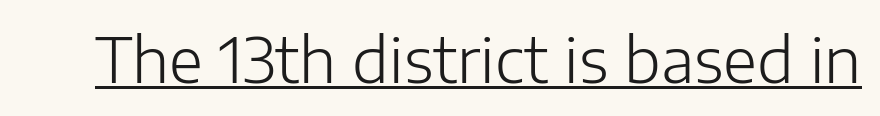
The image shows 62 px light sans-serif type, upright; set normal letter spacing, underlined; low stroke contrast and a medium x-height.
